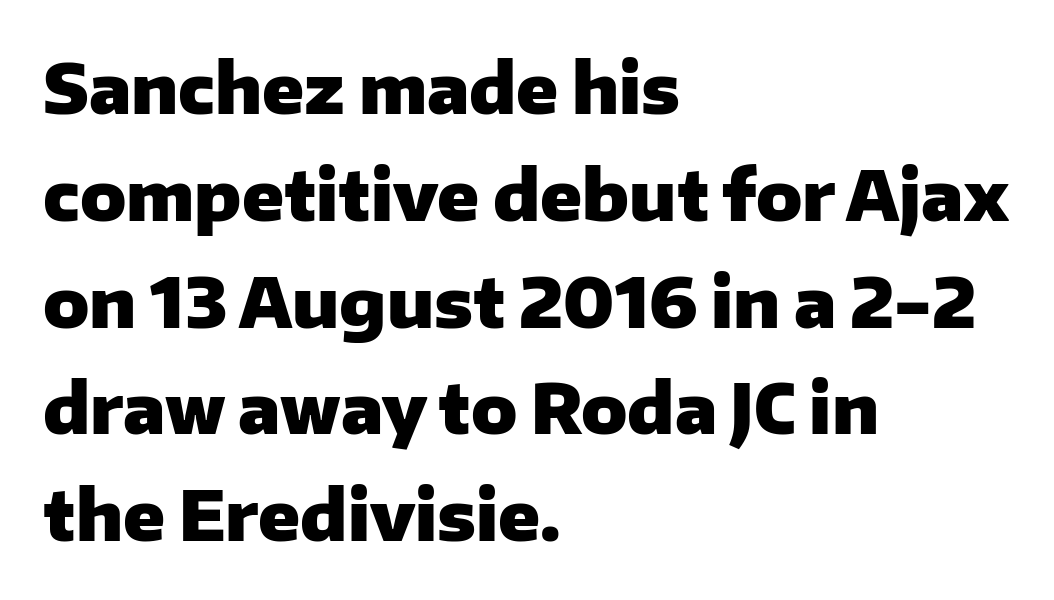
Q: Is the text bold? A: Yes.
Q: Is the text italic (slanted)? A: No, it is upright.
Q: Is the typeface a serif or a sans-serif typeface? A: Sans-serif.
Q: Is the text underlined? A: No.
Q: How is the paragraph aligned? A: Left-aligned.
Q: Is the spacing between letters normal or unusually wide? A: Normal.
Q: Is the spacing between lines tight, normal or loose? A: Normal.
Q: Width (condensed, normal, or wide)? A: Normal.
Q: Stroke contrast? A: Low.
Q: x-height? A: Medium.
Q: Monospaced? A: No.
